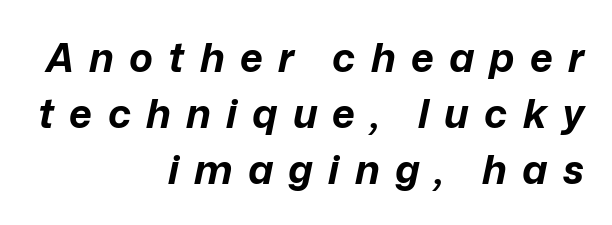
Q: Is the text bold? A: Yes.
Q: Is the text italic (slanted)? A: Yes, it leans right by about 12 degrees.
Q: Is the text underlined? A: No.
Q: How is the paragraph aligned? A: Right-aligned.
Q: Is the spacing between letters normal or unusually wide? A: Unusually wide.
Q: Is the spacing between lines tight, normal or loose? A: Normal.
Q: Width (condensed, normal, or wide)? A: Normal.
Q: Stroke contrast? A: Low.
Q: x-height? A: Medium.
Q: Monospaced? A: No.
